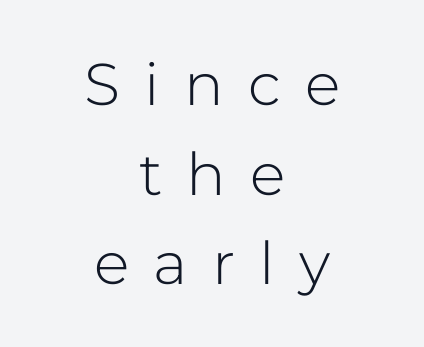
The image shows 59 px light sans-serif type, upright; set centered, normal line spacing (1.52x), unusually wide letter spacing (+0.41 em), not underlined; low stroke contrast and a medium x-height.
